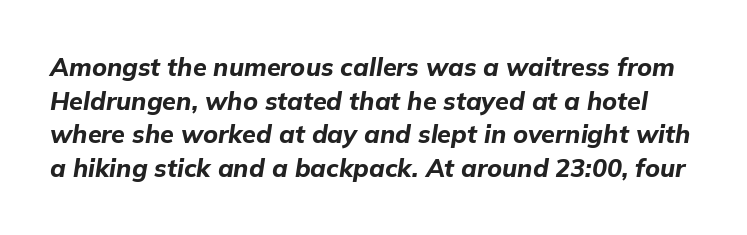
Q: Is the text bold? A: Yes.
Q: Is the text italic (slanted)? A: Yes, it leans right by about 9 degrees.
Q: Is the text underlined? A: No.
Q: Is the spacing between letters normal or unusually wide? A: Normal.
Q: Is the spacing between lines tight, normal or loose? A: Normal.
